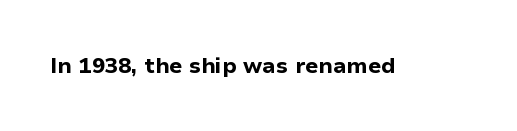
{"italic": "no", "bold": "yes", "underline": "no", "letter_spacing": "normal", "letter_spacing_em": 0.0, "glyph_px": 22}
